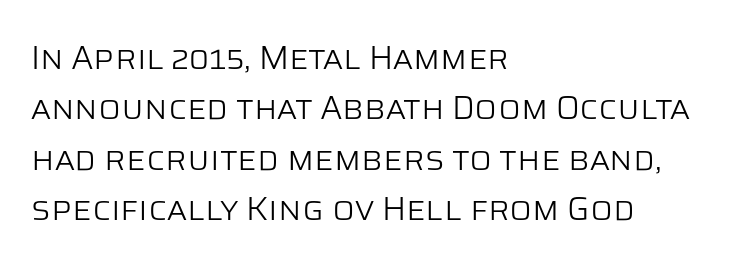
Q: Is the text bold? A: No.
Q: Is the text italic (slanted)? A: No, it is upright.
Q: Is the typeface a serif or a sans-serif typeface? A: Sans-serif.
Q: Is the text underlined? A: No.
Q: How is the paragraph aligned? A: Left-aligned.
Q: Is the spacing between letters normal or unusually wide? A: Normal.
Q: Is the spacing between lines tight, normal or loose? A: Normal.
Q: Width (condensed, normal, or wide)? A: Normal.
Q: Stroke contrast? A: Low.
Q: x-height? A: Large.
Q: Monospaced? A: No.
